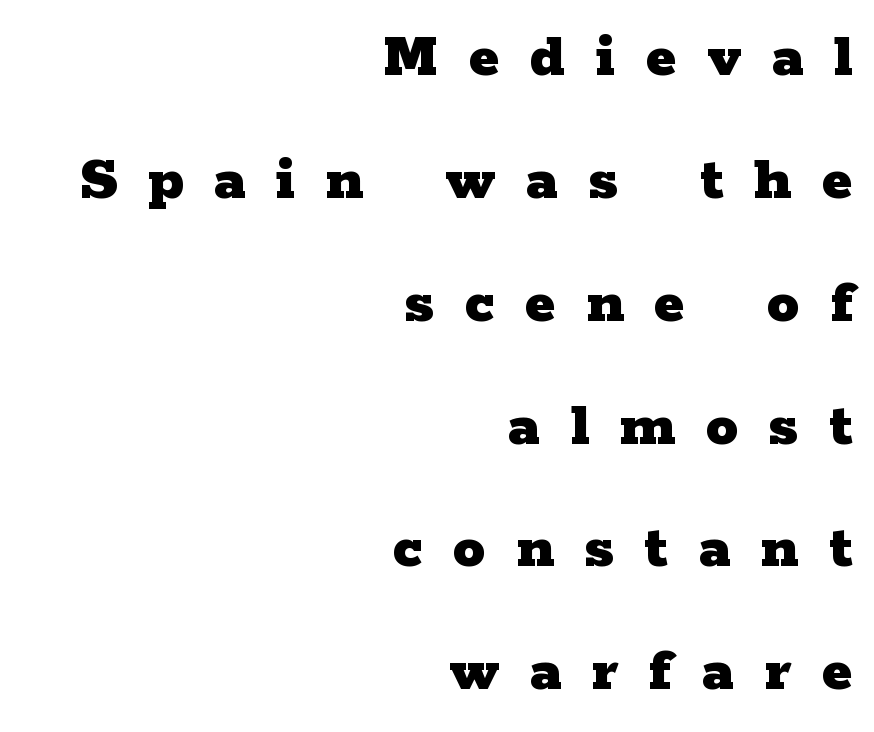
The image shows 65 px heavy, wide serif type, upright; set right-aligned, line spacing 1.89x, unusually wide letter spacing (+0.47 em), not underlined; low stroke contrast and a medium x-height.
